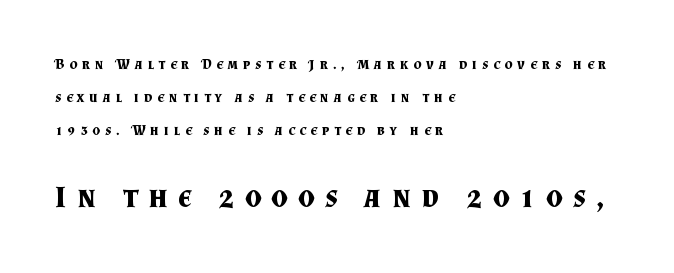
The image shows 30 px bold serif type, upright; set left-aligned, loose line spacing (2.35x), unusually wide letter spacing (+0.35 em), not underlined; the second (bottom) block is 2.14x larger; medium stroke contrast and a small x-height.
